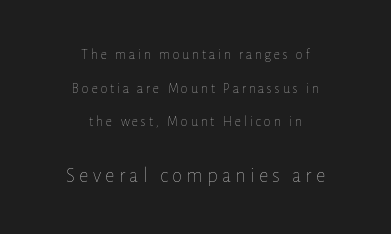
Students, note that the glyphs here are deliberately spaced far apart. It's the straight-up-and-down kind of type. Bare-footed words on every line. Students, observe: this is what heavily led, spacious text looks like. Every row of glyphs is offset so its center matches the block's center. Stroke thickness stays within the range of a standard reading face or lighter.
